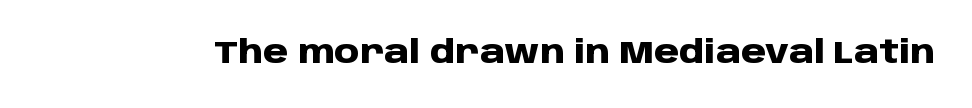
{"serif": "no", "italic": "no", "bold": "yes", "weight": "heavy", "width": "normal", "stroke_contrast": "low", "x_height": "large", "monospaced": "no", "underline": "no", "letter_spacing": "normal", "letter_spacing_em": 0.0, "glyph_px": 32}
